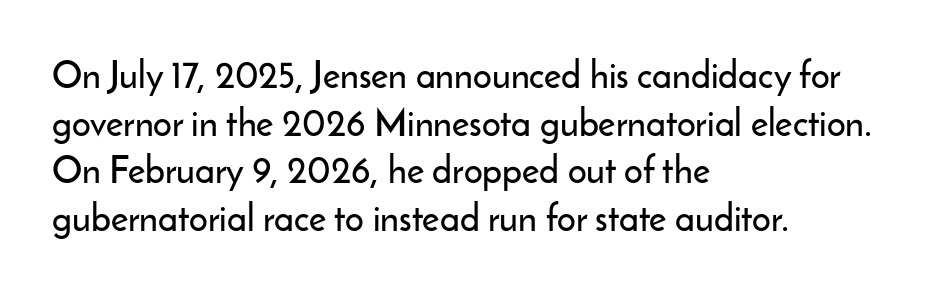
Beneath every word, the page is bare. Stroke terminals: plain, sans-serif. Ordinary non-slanted type is in use. Horizontal alignment here is leftward, the default for most running prose.
